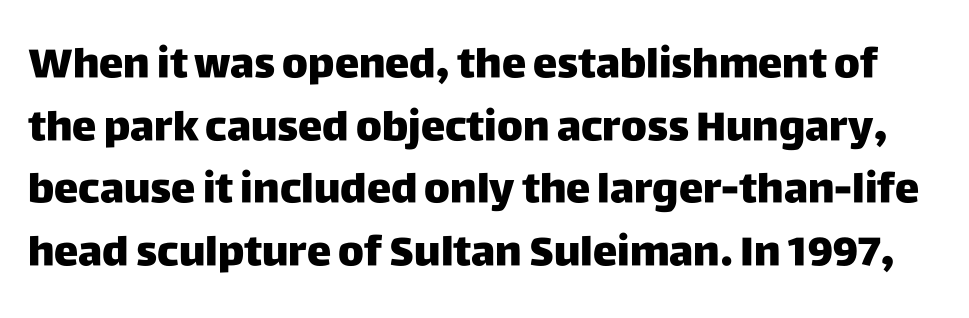
The image shows 41 px heavy sans-serif type, upright; set normal line spacing (1.53x), normal letter spacing, not underlined; low stroke contrast and a large x-height.
